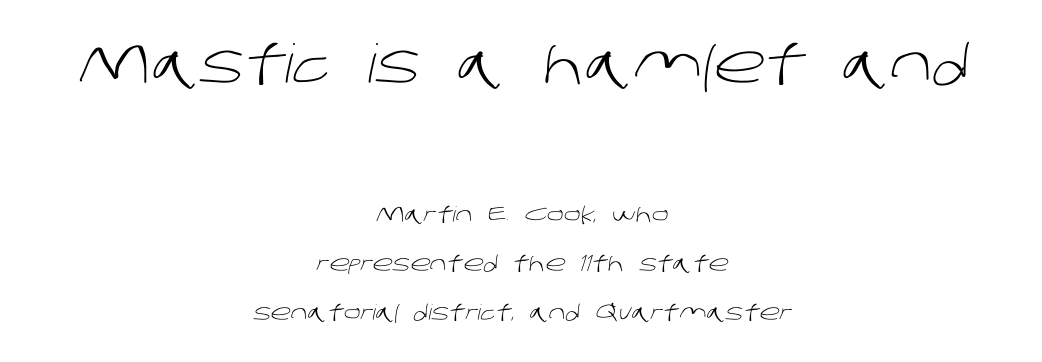
{"serif": "no", "bold": "no", "weight": "light", "width": "normal", "stroke_contrast": "low", "x_height": "large", "monospaced": "no", "underline": "no", "align": "center", "line_spacing": "loose", "line_spacing_ratio": 2.33, "letter_spacing": "normal", "letter_spacing_em": 0.0, "larger_block": "first", "size_ratio": 2.52, "glyph_px": 53}
